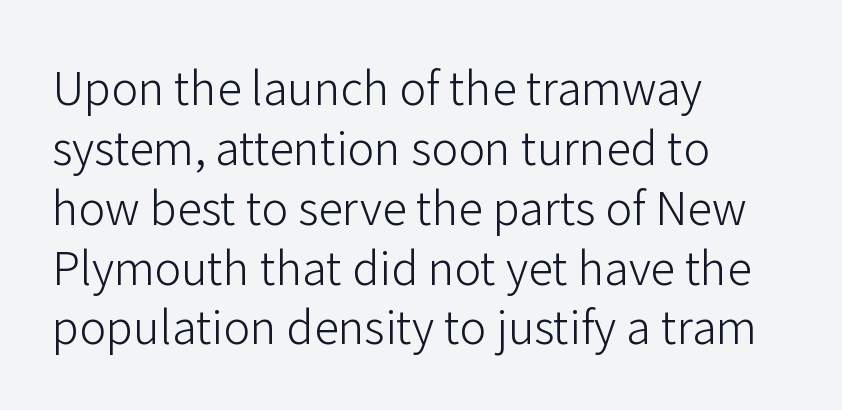
{"serif": "no", "italic": "no", "bold": "no", "weight": "light", "width": "normal", "stroke_contrast": "low", "x_height": "medium", "monospaced": "no", "underline": "no", "align": "left", "line_spacing": "normal", "line_spacing_ratio": 1.33, "letter_spacing": "normal", "letter_spacing_em": 0.0, "glyph_px": 45}
